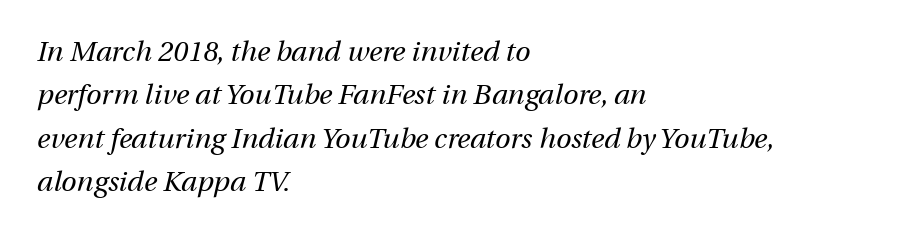
Q: Is the text bold? A: No.
Q: Is the text italic (slanted)? A: Yes, it leans right by about 12 degrees.
Q: Is the text underlined? A: No.
Q: How is the paragraph aligned? A: Left-aligned.
Q: Is the spacing between letters normal or unusually wide? A: Normal.
Q: Is the spacing between lines tight, normal or loose? A: Normal.
Q: Width (condensed, normal, or wide)? A: Normal.
Q: Stroke contrast? A: Medium.
Q: x-height? A: Medium.
Q: Monospaced? A: No.
